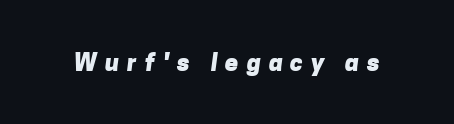
The image shows 24 px bold type; set unusually wide letter spacing (+0.33 em), not underlined.
